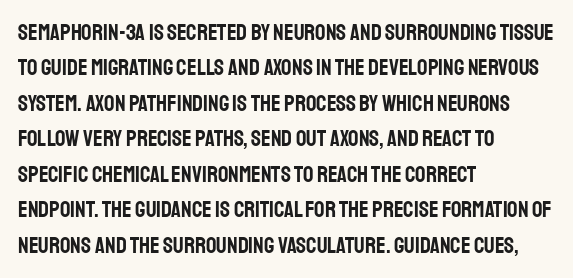
The image shows 23 px text type, upright; set left-aligned, normal line spacing (1.54x), normal letter spacing, not underlined.
